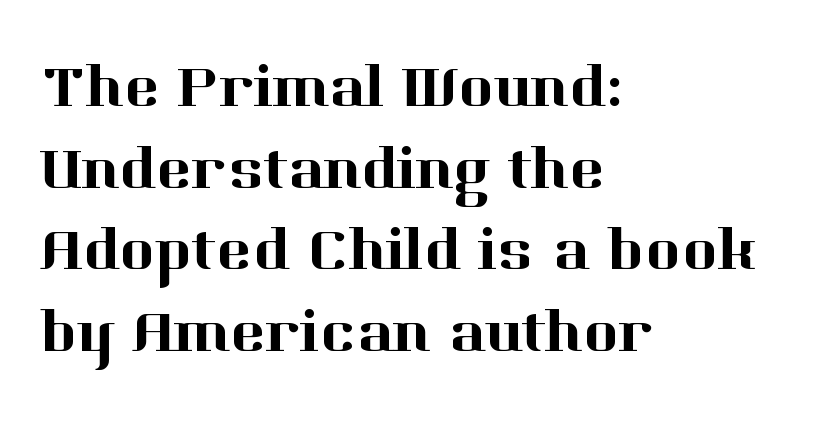
Q: Is the text italic (slanted)? A: No, it is upright.
Q: Is the typeface a serif or a sans-serif typeface? A: Serif.
Q: Is the text underlined? A: No.
Q: How is the paragraph aligned? A: Left-aligned.
Q: Is the spacing between letters normal or unusually wide? A: Normal.
Q: Is the spacing between lines tight, normal or loose? A: Normal.
Q: Width (condensed, normal, or wide)? A: Normal.
Q: Stroke contrast? A: High.
Q: x-height? A: Medium.
Q: Monospaced? A: No.
